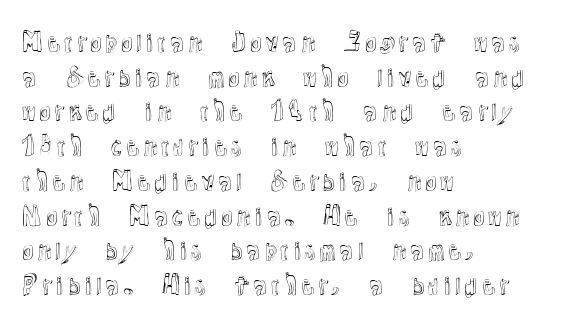
{"italic": "no", "underline": "no", "align": "left", "line_spacing": "normal", "line_spacing_ratio": 1.39, "letter_spacing": "normal", "letter_spacing_em": 0.0, "glyph_px": 25}
